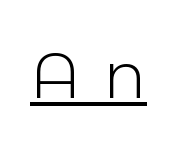
Q: Is the text bold? A: No.
Q: Is the text italic (slanted)? A: No, it is upright.
Q: Is the typeface a serif or a sans-serif typeface? A: Sans-serif.
Q: Is the text underlined? A: Yes.
Q: Is the spacing between letters normal or unusually wide? A: Unusually wide.
Q: Width (condensed, normal, or wide)? A: Normal.
Q: x-height? A: Medium.
Q: Monospaced? A: No.
